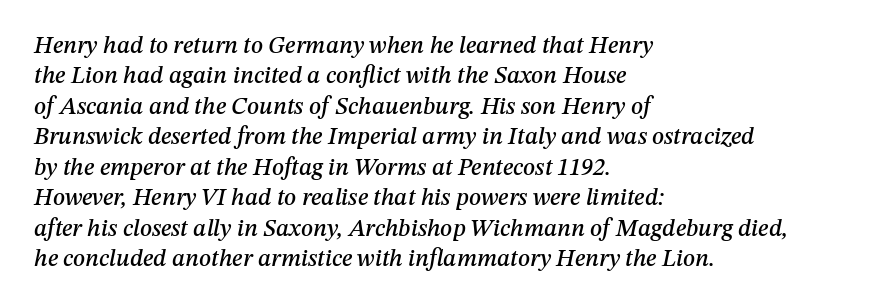
The image shows 24 px text type, italic (leaning right); set left-aligned, normal line spacing (1.27x), normal letter spacing, not underlined.
